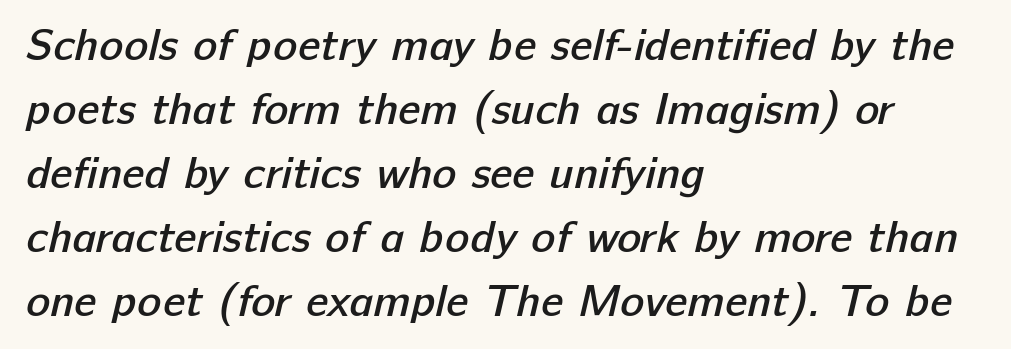
Q: Is the text bold? A: Semi-bold.
Q: Is the typeface a serif or a sans-serif typeface? A: Sans-serif.
Q: Is the text underlined? A: No.
Q: How is the paragraph aligned? A: Left-aligned.
Q: Is the spacing between letters normal or unusually wide? A: Normal.
Q: Is the spacing between lines tight, normal or loose? A: Normal.
Q: Width (condensed, normal, or wide)? A: Normal.
Q: Stroke contrast? A: Low.
Q: x-height? A: Medium.
Q: Monospaced? A: No.
